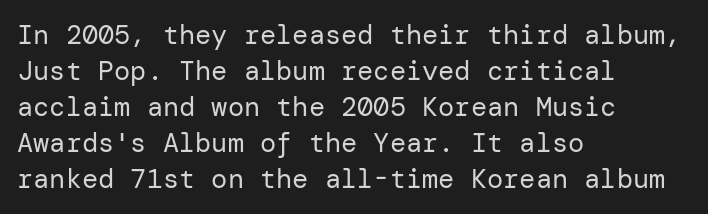
Q: Is the text bold? A: No.
Q: Is the text italic (slanted)? A: No, it is upright.
Q: Is the text underlined? A: No.
Q: How is the paragraph aligned? A: Left-aligned.
Q: Is the spacing between letters normal or unusually wide? A: Normal.
Q: Is the spacing between lines tight, normal or loose? A: Normal.
